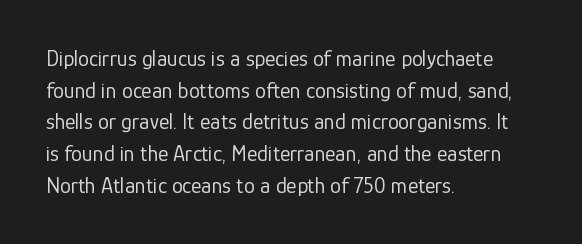
The image shows 22 px text type, upright; set left-aligned, normal line spacing (1.44x), normal letter spacing, not underlined.
